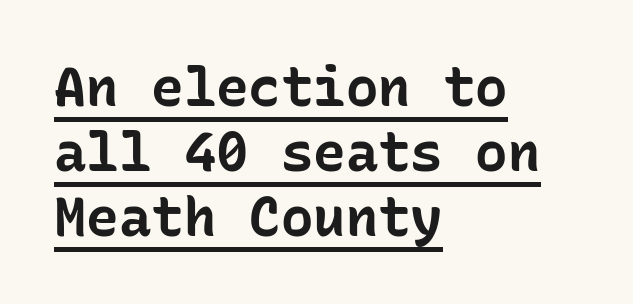
{"serif": "no", "italic": "no", "bold": "yes", "weight": "bold", "width": "normal", "stroke_contrast": "low", "x_height": "medium", "monospaced": "yes", "underline": "yes", "align": "left", "line_spacing_ratio": 1.2, "letter_spacing": "normal", "letter_spacing_em": 0.0, "glyph_px": 54}
